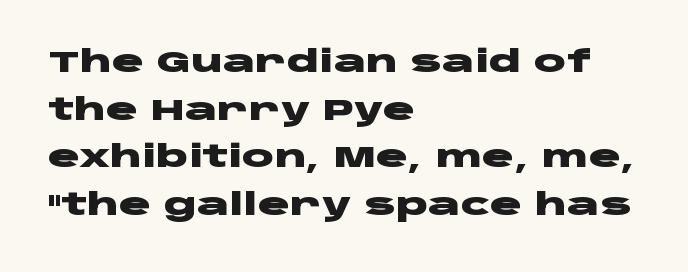
{"serif": "no", "italic": "no", "bold": "yes", "weight": "heavy", "width": "wide", "stroke_contrast": "low", "x_height": "large", "monospaced": "no", "underline": "no", "align": "left", "line_spacing": "normal", "line_spacing_ratio": 1.59, "letter_spacing": "normal", "letter_spacing_em": 0.0, "glyph_px": 30}
